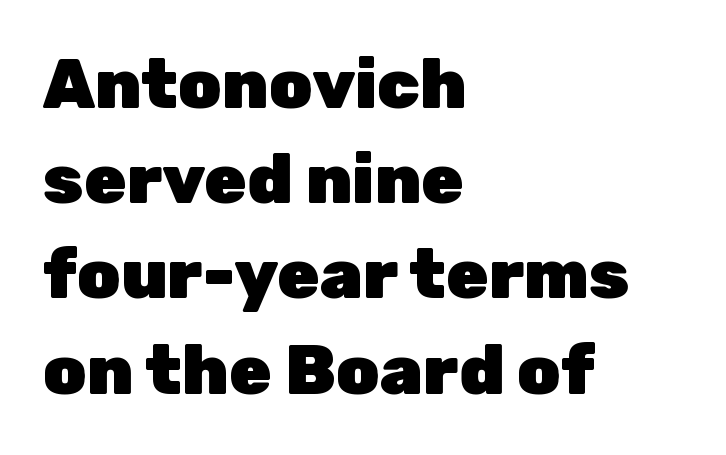
{"serif": "no", "italic": "no", "bold": "yes", "weight": "heavy", "width": "normal", "stroke_contrast": "low", "x_height": "medium", "monospaced": "no", "underline": "no", "align": "left", "line_spacing": "normal", "line_spacing_ratio": 1.38, "letter_spacing": "normal", "letter_spacing_em": 0.0, "glyph_px": 69}
